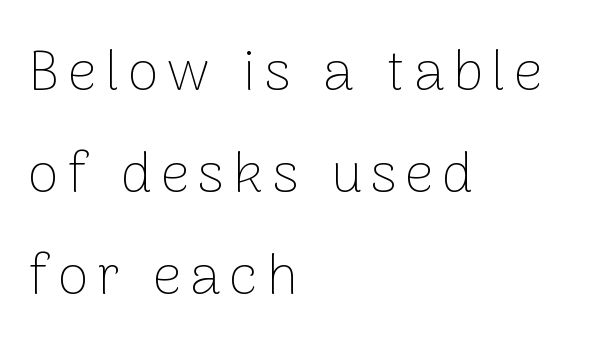
{"serif": "no", "italic": "no", "bold": "no", "weight": "thin", "width": "normal", "stroke_contrast": "low", "x_height": "medium", "monospaced": "no", "underline": "no", "align": "left", "line_spacing_ratio": 1.79, "glyph_px": 57}
